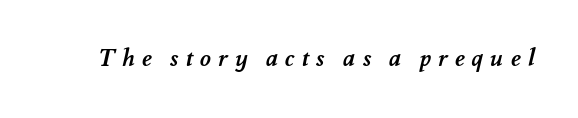
The image shows 24 px bold type; set unusually wide letter spacing (+0.29 em), not underlined.
